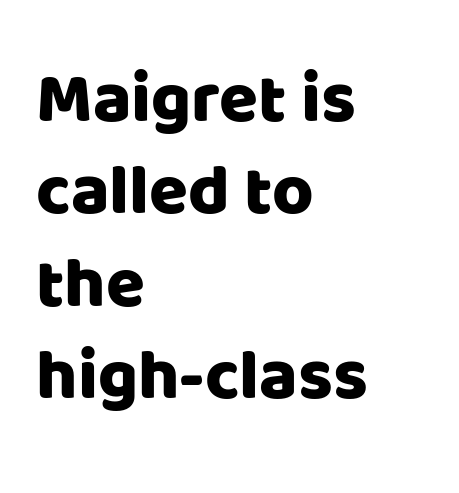
{"serif": "no", "italic": "no", "width": "normal", "stroke_contrast": "low", "x_height": "large", "monospaced": "no", "underline": "no", "align": "left", "line_spacing": "normal", "line_spacing_ratio": 1.3, "letter_spacing": "normal", "letter_spacing_em": 0.0, "glyph_px": 71}
